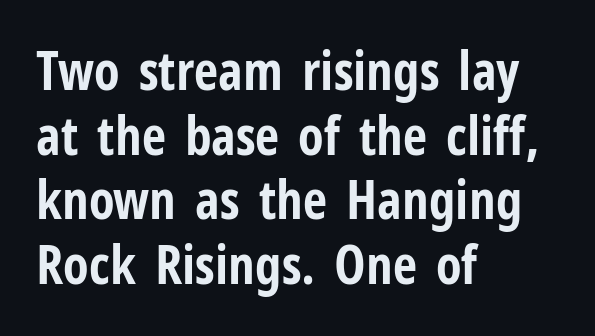
Just letters on the line, the space beneath them empty. Is this a fixed-width face? No — the glyphs have proportional, varying widths. The face used here is a sans, in the tradition of grotesques and geometrics. Does extra space separate the letters? No, they use regular spacing.
